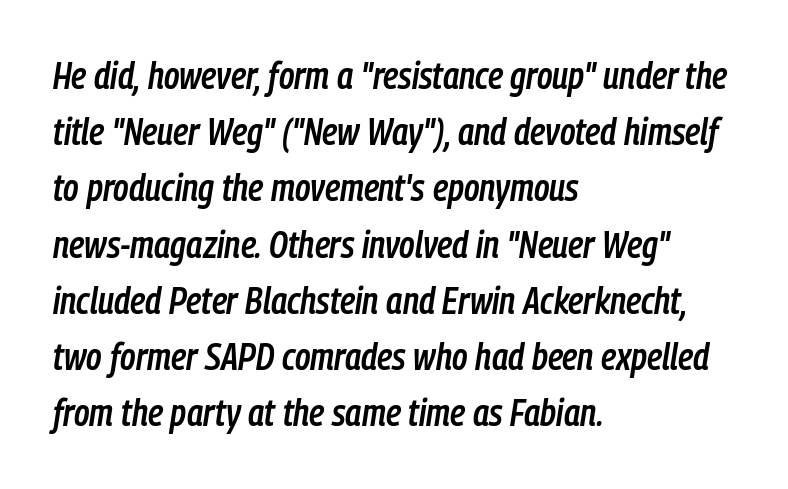
Q: Is the text bold? A: Semi-bold.
Q: Is the text italic (slanted)? A: Yes, it leans right by about 9 degrees.
Q: Is the text underlined? A: No.
Q: How is the paragraph aligned? A: Left-aligned.
Q: Is the spacing between letters normal or unusually wide? A: Normal.
Q: Is the spacing between lines tight, normal or loose? A: Normal.
Q: Width (condensed, normal, or wide)? A: Condensed.
Q: Stroke contrast? A: Low.
Q: x-height? A: Medium.
Q: Monospaced? A: No.
